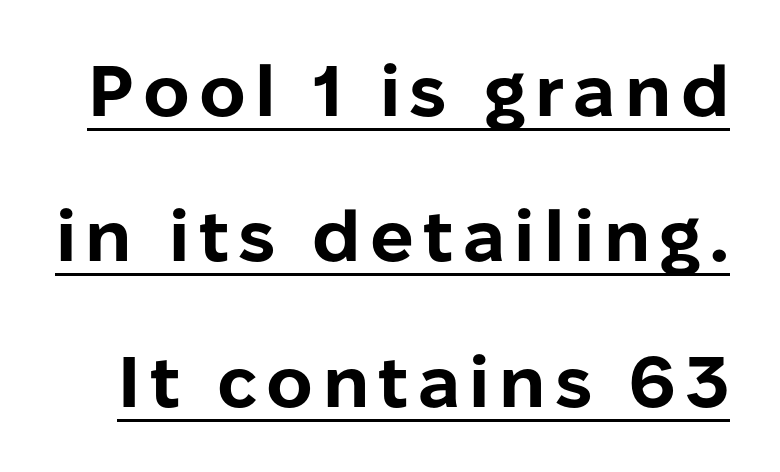
Rows of type keep a wide berth in the vertical direction. Ascenders rise straight up at ninety degrees. Are there feet on the stems? There aren't — it's a sans. The letters advance in unequal steps, a hallmark of proportional type.
